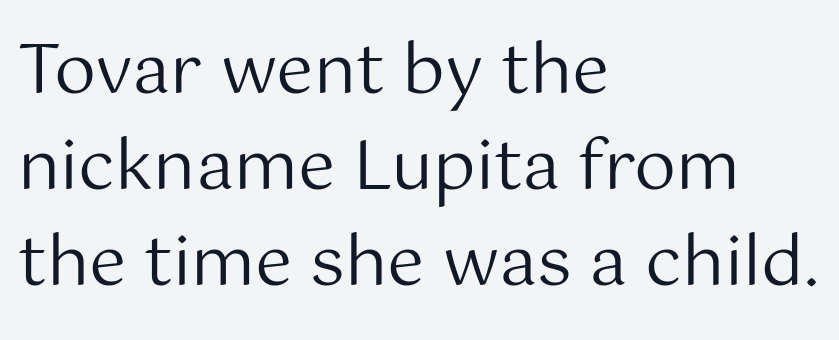
The image shows 67 px regular-weight sans-serif type, upright; set left-aligned, normal line spacing (1.43x), normal letter spacing, not underlined; medium stroke contrast and a medium x-height.
